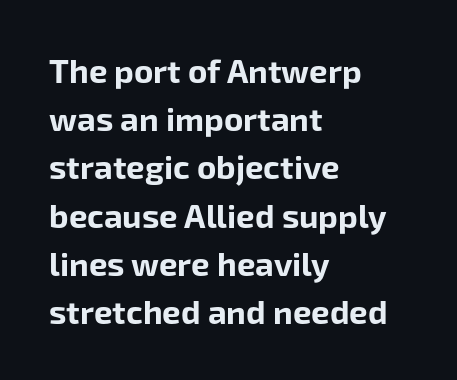
{"serif": "no", "italic": "no", "bold": "yes", "weight": "bold", "width": "normal", "stroke_contrast": "low", "x_height": "medium", "monospaced": "no", "underline": "no", "align": "left", "line_spacing": "normal", "line_spacing_ratio": 1.46, "letter_spacing": "normal", "letter_spacing_em": 0.0, "glyph_px": 33}
